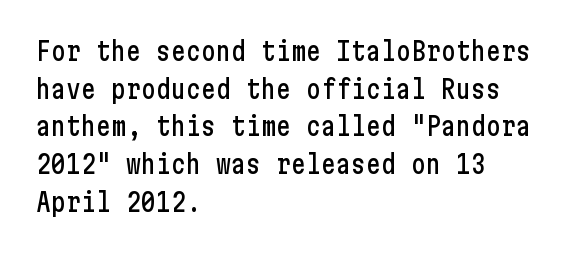
Descender tails drop into unmarked territory. If you drew a ruler down the left edge, every line would touch it. Nope, not italic — everything's standing straight. Successive baselines arrive at the customary interval. Tracking value appears to be zero — textbook default spacing.
